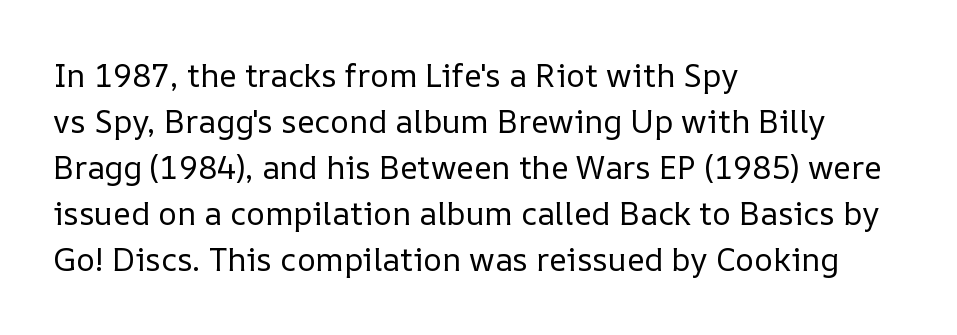
The space directly below the letters is spotless. Successive baselines arrive at the customary interval. Do the characters align in a grid? No, the font is proportional. Look at the tracking — it's just the regular setting, nothing added. This is not heavy type; no bold has been used.
